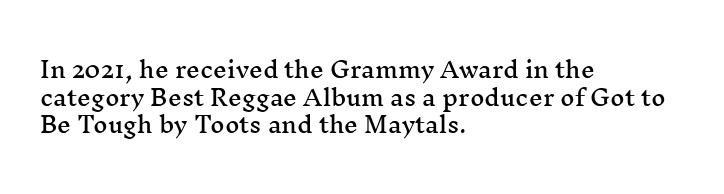
Q: Is the text italic (slanted)? A: No, it is upright.
Q: Is the text underlined? A: No.
Q: How is the paragraph aligned? A: Left-aligned.
Q: Is the spacing between letters normal or unusually wide? A: Normal.
Q: Is the spacing between lines tight, normal or loose? A: Normal.
